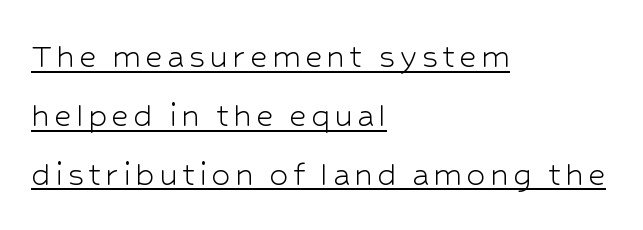
{"serif": "no", "italic": "no", "bold": "no", "weight": "light", "width": "normal", "stroke_contrast": "low", "x_height": "medium", "monospaced": "no", "underline": "yes", "align": "left", "line_spacing": "normal", "line_spacing_ratio": 1.55, "glyph_px": 38}
